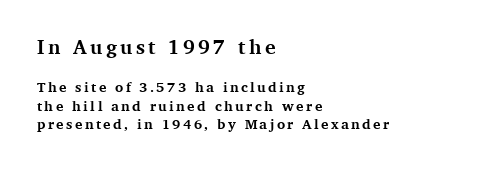
The paragraph has a hard left edge and a soft right edge. Scale decreases going downward across the two blocks. The glyphs have the mass of a bold cut. Does the lettering tilt? It doesn't — this is upright. The glyphs are unaccompanied by any horizontal stroke below them.
